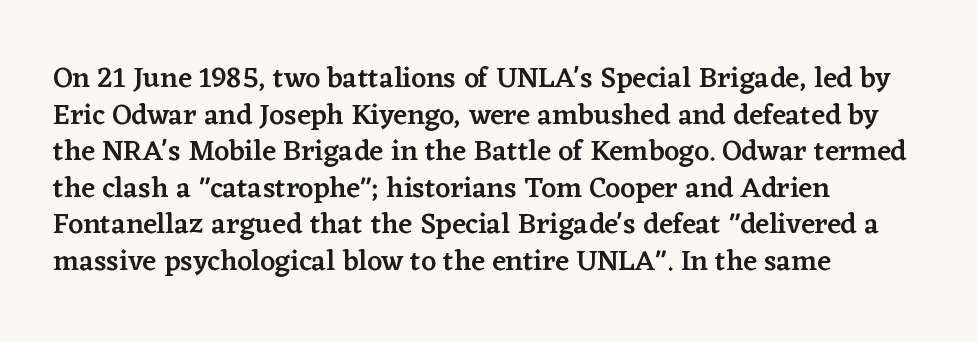
Visually the block forms a straight wall on the left and a jagged coastline on the right. Letterform terminals end in serifs throughout the passage. The leading is moderate, giving the passage an even texture. The strokes are fattened partway — semibold, not bold. A bare baseline throughout the passage. Characters follow at the spacing the type designer built in.
